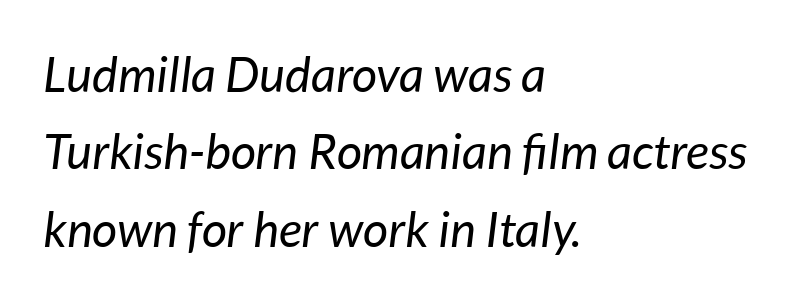
Underline: absent. Line starts are locked; line ends wander. The type is set solid horizontally, with unmodified tracking. Leading matches the norm, producing a regular column.
